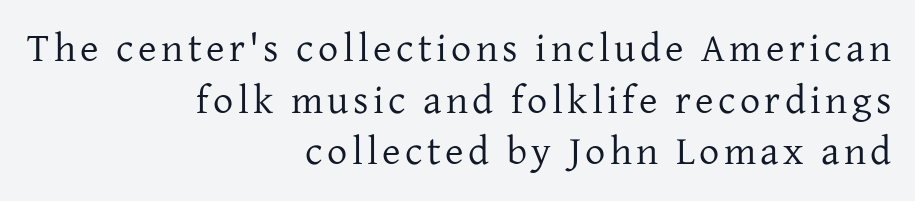
Does the lettering tilt? It doesn't — this is upright. No word sits above an underline. The letters advance in unequal steps, a hallmark of proportional type. Unbolded letterforms with no extra heft.
